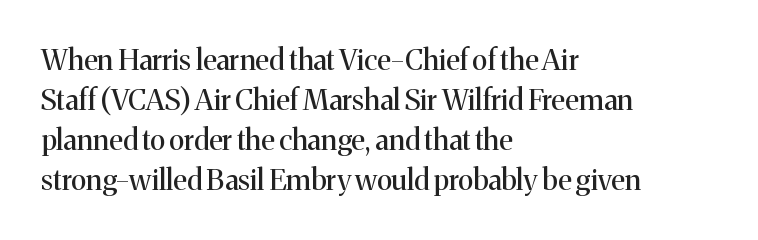
{"serif": "yes", "italic": "no", "bold": "no", "weight": "regular", "width": "normal", "stroke_contrast": "medium", "x_height": "medium", "monospaced": "no", "underline": "no", "align": "left", "line_spacing": "normal", "line_spacing_ratio": 1.38, "letter_spacing": "normal", "letter_spacing_em": 0.0, "glyph_px": 29}
